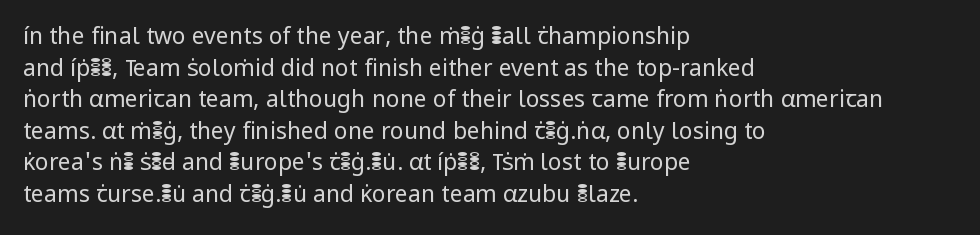
The image shows 23 px text type, upright; set left-aligned, normal line spacing (1.37x), normal letter spacing, not underlined.
